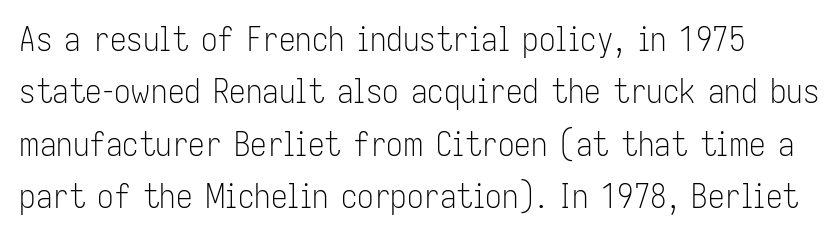
{"serif": "no", "italic": "no", "bold": "no", "weight": "light", "width": "condensed", "stroke_contrast": "low", "x_height": "medium", "monospaced": "no", "underline": "no", "line_spacing": "normal", "line_spacing_ratio": 1.59, "letter_spacing": "normal", "letter_spacing_em": 0.0, "glyph_px": 33}
